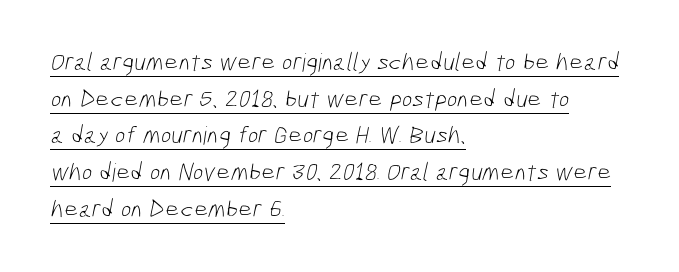
The image shows 25 px text type; set left-aligned, normal line spacing (1.47x), normal letter spacing, underlined.
